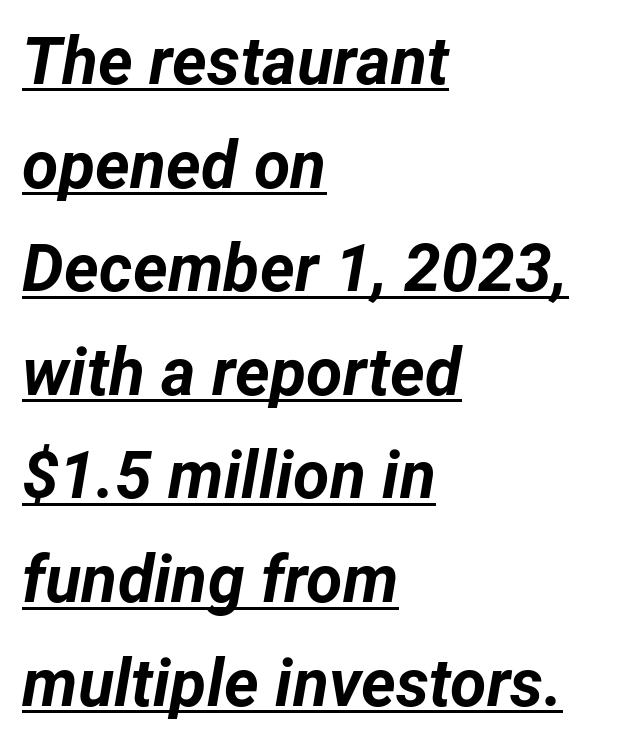
Proportional: the letters do not fall into vertical columns. The glyphs are accompanied by a horizontal stroke just below them. In terms of posture, this sample is oblique. Whoever set this chose a conventional vertical rhythm.
